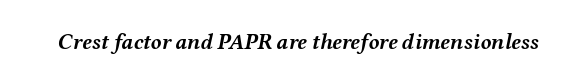
Plain, unruled lines of type. Nobody touched the tracking dial on this one. Each glyph is drawn with heavy, bold strokes. The typography opts for an oblique posture over an upright one.
